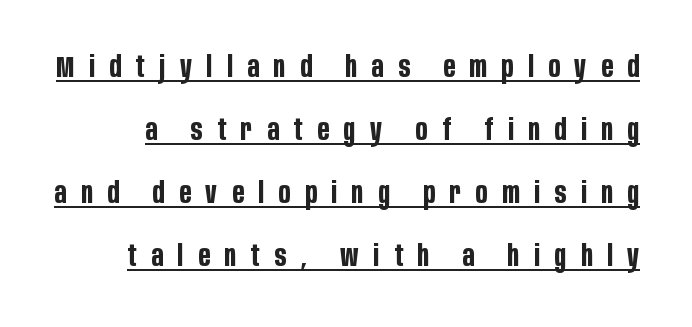
Vertical strokes here are truly vertical. Has an underline been added? It has. Honestly, the letter spacing is so wide it's the main thing you notice. Think of a printed novel: that variable character pitch is what you see here. What's the leading like? Stretched, with rows far apart. Stroke terminals: plain, sans-serif.
